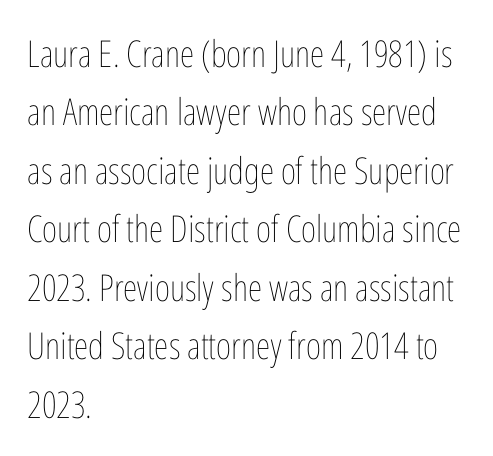
The image shows 37 px thin, condensed type, upright; set left-aligned, normal line spacing (1.58x), normal letter spacing, not underlined; low stroke contrast and a medium x-height.
